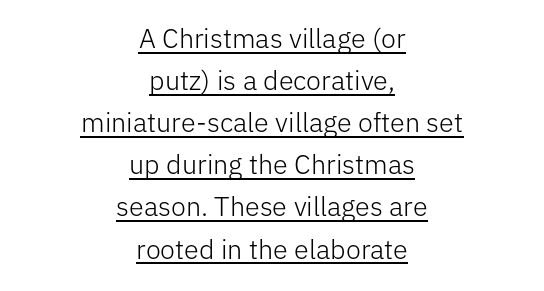
The line-height multiplier appears to be the usual default. Somebody hit Ctrl+U on this one — the words are underlined. A typesetter would mark this as roman, not italic. This rendering leaves character spacing at its baseline value. Weight class: somewhere from thin through regular.
